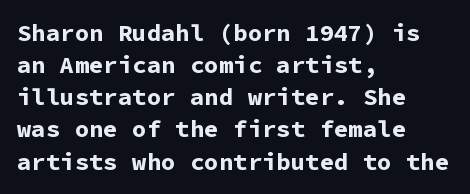
{"italic": "no", "bold": "yes", "underline": "no", "align": "left", "line_spacing": "normal", "line_spacing_ratio": 1.34, "letter_spacing": "normal", "letter_spacing_em": 0.0, "glyph_px": 24}
